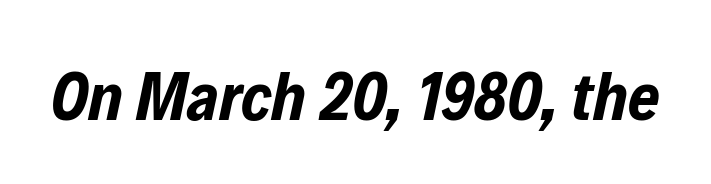
{"italic": "yes", "lean": "right", "slant_degrees": 12, "bold": "yes", "weight": "bold", "width": "condensed", "stroke_contrast": "low", "x_height": "medium", "monospaced": "no", "underline": "no", "letter_spacing": "normal", "letter_spacing_em": 0.0, "glyph_px": 68}
